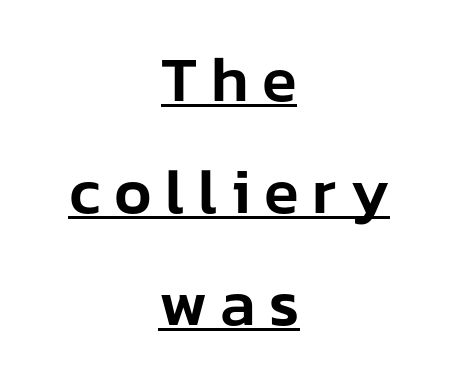
Q: Is the text italic (slanted)? A: No, it is upright.
Q: Is the typeface a serif or a sans-serif typeface? A: Sans-serif.
Q: Is the text underlined? A: Yes.
Q: How is the paragraph aligned? A: Centered.
Q: Is the spacing between letters normal or unusually wide? A: Unusually wide.
Q: Width (condensed, normal, or wide)? A: Normal.
Q: Stroke contrast? A: Low.
Q: x-height? A: Medium.
Q: Monospaced? A: No.
